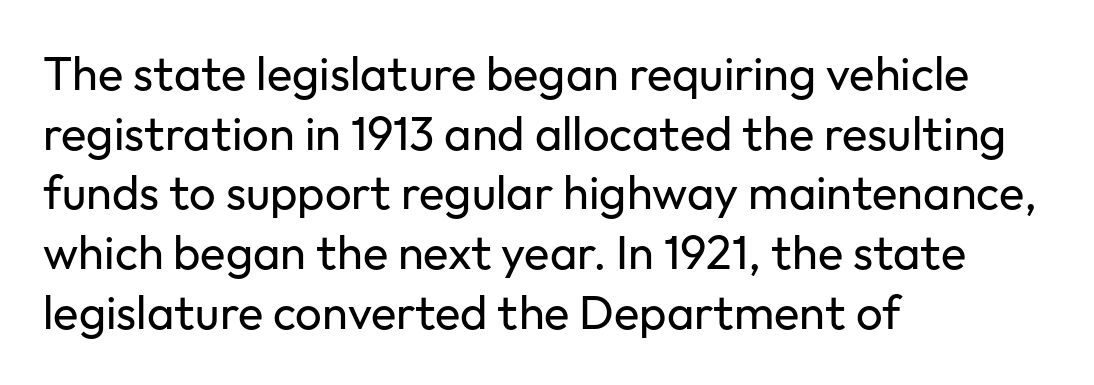
The image shows 47 px regular-weight sans-serif type, upright; set left-aligned, normal line spacing (1.27x), normal letter spacing, not underlined; low stroke contrast and a medium x-height.
